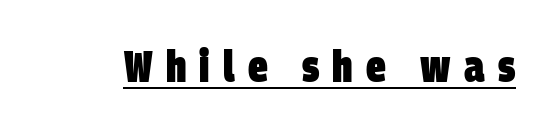
The image shows 44 px heavy, condensed sans-serif type; set unusually wide letter spacing (+0.3 em), underlined; low stroke contrast and a large x-height.
